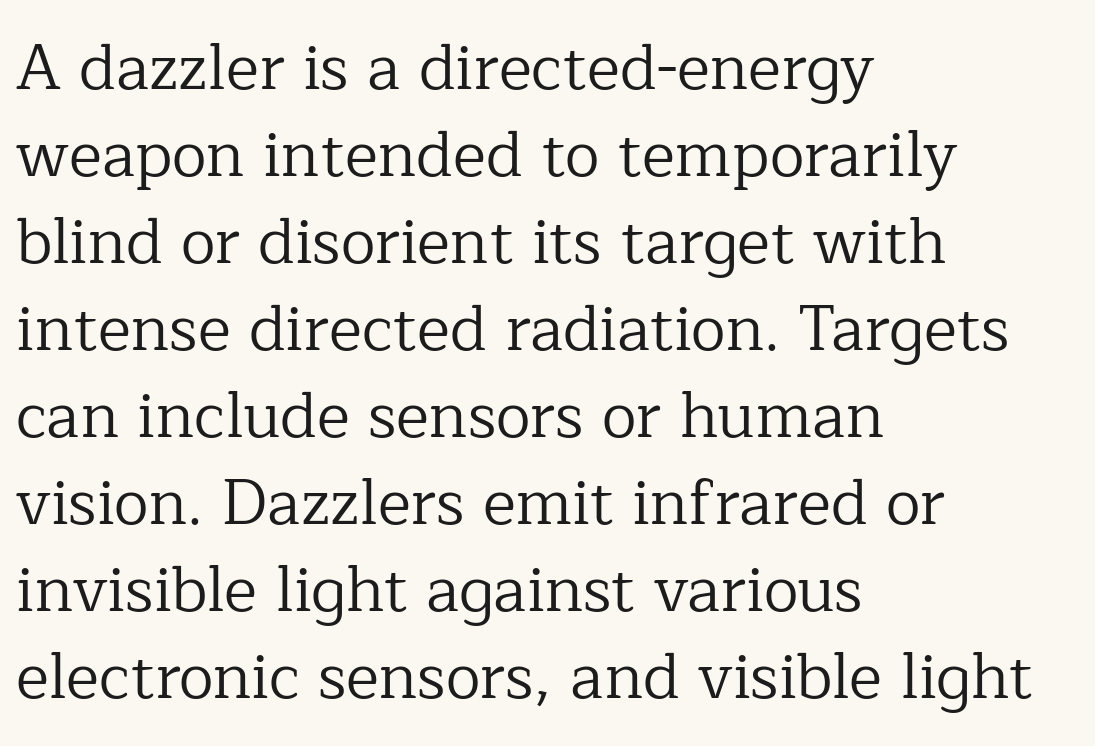
{"serif": "yes", "italic": "no", "bold": "no", "weight": "regular", "width": "normal", "stroke_contrast": "low", "x_height": "medium", "monospaced": "no", "underline": "no", "align": "left", "line_spacing": "normal", "line_spacing_ratio": 1.38, "letter_spacing": "normal", "letter_spacing_em": 0.0, "glyph_px": 63}
